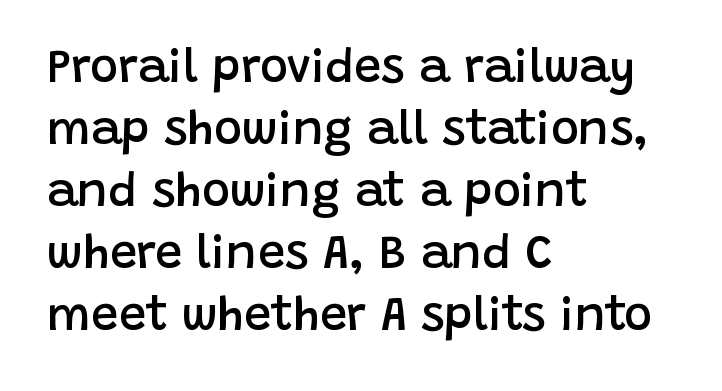
Q: Is the text bold? A: Semi-bold.
Q: Is the text italic (slanted)? A: No, it is upright.
Q: Is the typeface a serif or a sans-serif typeface? A: Sans-serif.
Q: Is the text underlined? A: No.
Q: How is the paragraph aligned? A: Left-aligned.
Q: Is the spacing between letters normal or unusually wide? A: Normal.
Q: Is the spacing between lines tight, normal or loose? A: Normal.
Q: Width (condensed, normal, or wide)? A: Normal.
Q: Stroke contrast? A: Low.
Q: x-height? A: Large.
Q: Monospaced? A: No.
